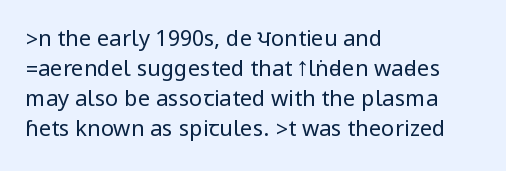
Q: Is the text bold? A: No.
Q: Is the text italic (slanted)? A: No, it is upright.
Q: Is the text underlined? A: No.
Q: How is the paragraph aligned? A: Left-aligned.
Q: Is the spacing between letters normal or unusually wide? A: Normal.
Q: Is the spacing between lines tight, normal or loose? A: Normal.
